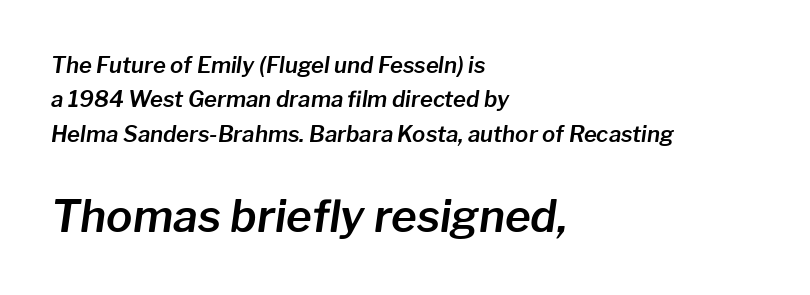
This sample is left-justified, so line endings fall wherever the words run out. Is the lower block the larger one? Yes — the lower block carries the bigger type. One glance says typical: line gaps are just what's usual. A typesetter would mark this as italic.
